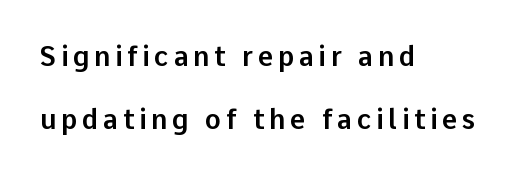
{"italic": "no", "underline": "no", "align": "left", "line_spacing": "loose", "line_spacing_ratio": 2.34, "glyph_px": 27}
